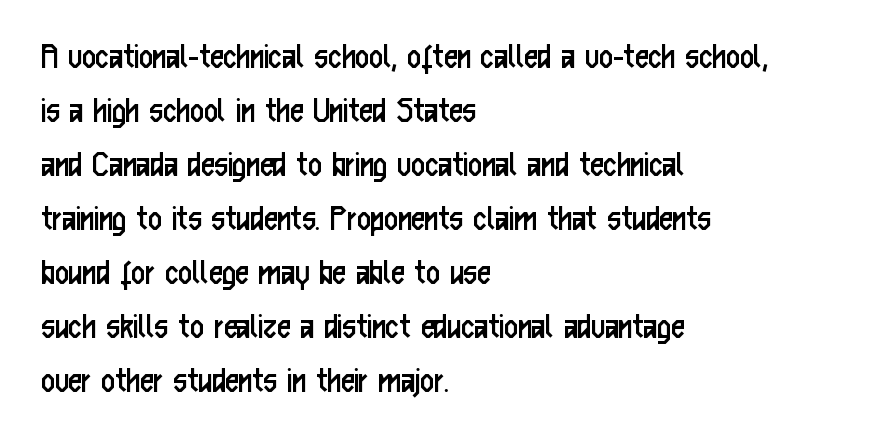
The face used here is rendered with its standard letterfit. Clear beneath every line of the passage. The leading is moderate, giving the passage an even texture. The typography opts for an upright posture over an oblique one.
